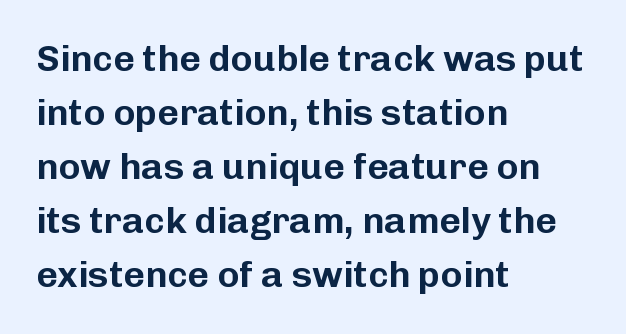
These lines are composed in type without serifs. Decoration check: the copy has no underline. Which margin do the lines hug? The left one — the right edge is uneven. Characters remain perfectly vertical along every line.
